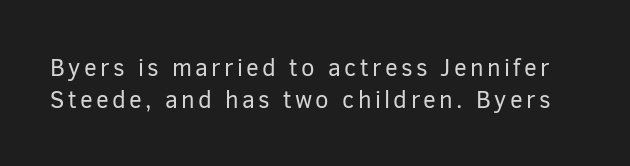
The area under the type is left untouched. A typesetter would mark this as roman, not italic. This is not heavy type; no bold has been used. Regular leading.
